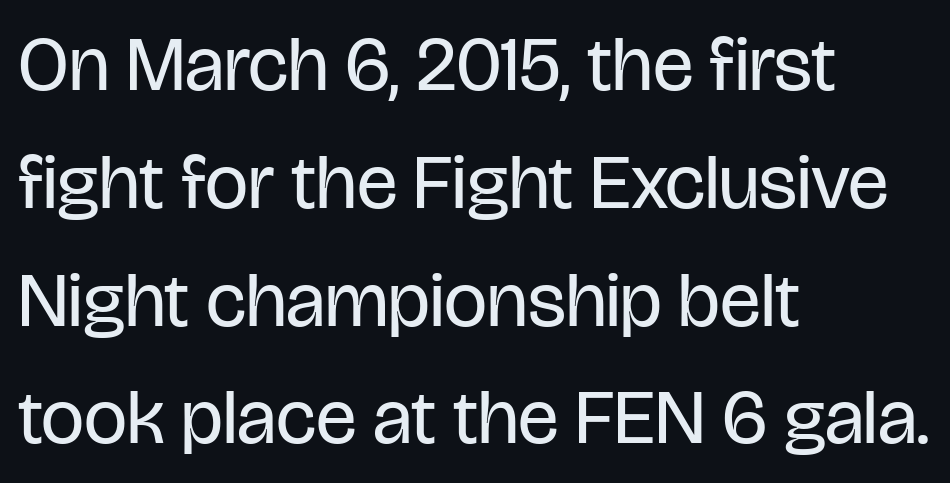
The type sits square on the baseline with zero lean. Each new line begins a customary step beneath the previous one. Look at the bottom of the vertical strokes: they stop flat, with no serifs. The passage shown has conventional tracking throughout. Underline: absent. The compositor pushed each line to the left boundary.
